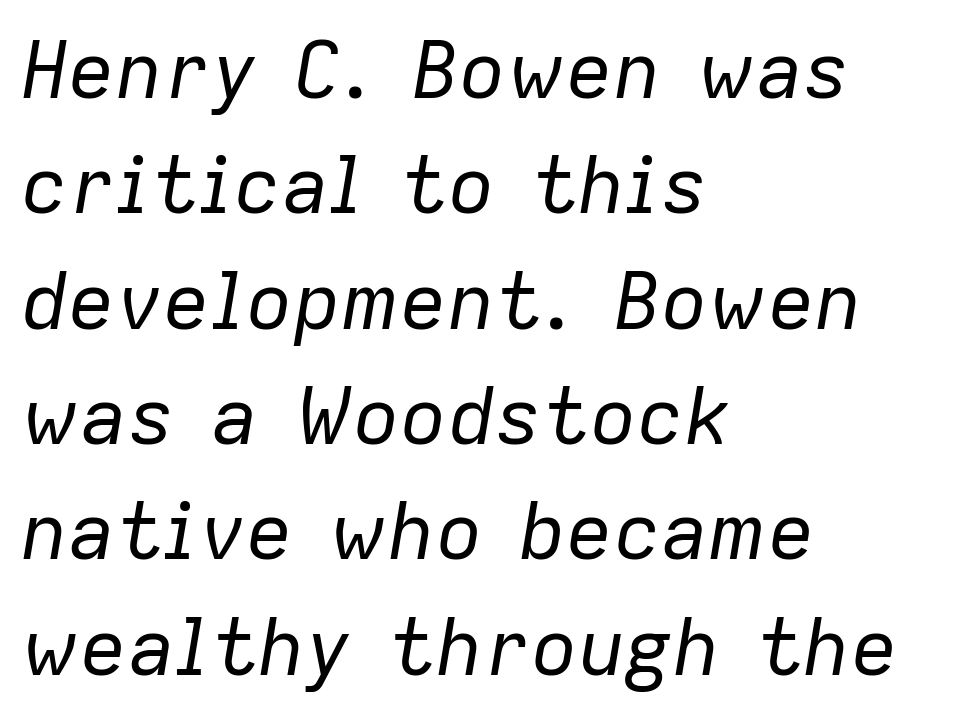
The image shows 79 px regular-weight type, italic (leaning right); set left-aligned, normal line spacing (1.46x), normal letter spacing, not underlined; low stroke contrast and a medium x-height.
